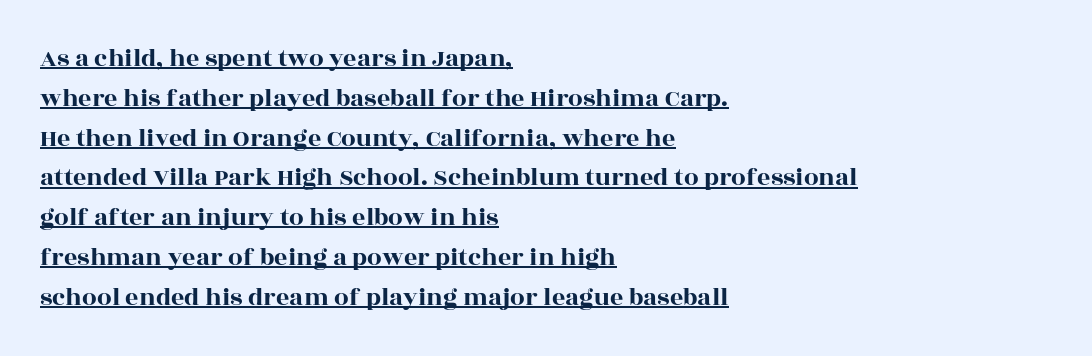
Q: Is the text italic (slanted)? A: No, it is upright.
Q: Is the text underlined? A: Yes.
Q: How is the paragraph aligned? A: Left-aligned.
Q: Is the spacing between letters normal or unusually wide? A: Normal.
Q: Is the spacing between lines tight, normal or loose? A: Normal.
